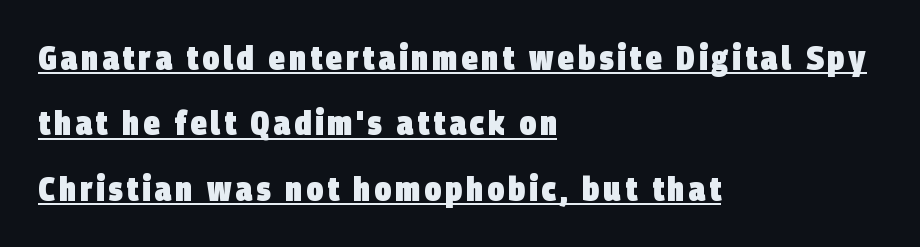
Q: Is the text bold? A: Yes.
Q: Is the typeface a serif or a sans-serif typeface? A: Sans-serif.
Q: Is the text underlined? A: Yes.
Q: How is the paragraph aligned? A: Left-aligned.
Q: Is the spacing between lines tight, normal or loose? A: Loose.
Q: Width (condensed, normal, or wide)? A: Condensed.
Q: Stroke contrast? A: Low.
Q: x-height? A: Large.
Q: Monospaced? A: No.
